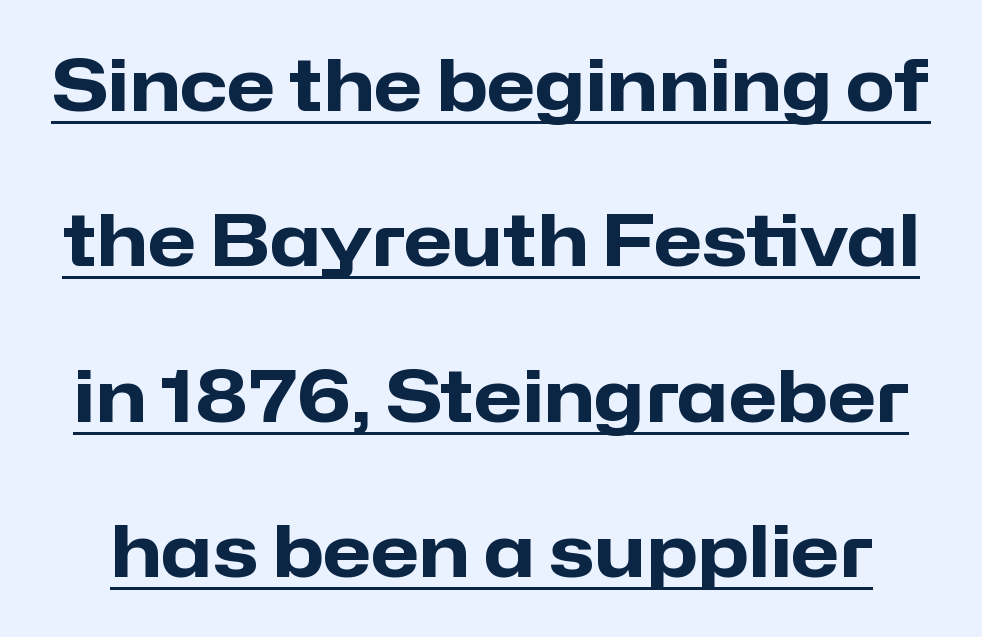
Q: Is the text bold? A: Yes.
Q: Is the text italic (slanted)? A: No, it is upright.
Q: Is the typeface a serif or a sans-serif typeface? A: Sans-serif.
Q: Is the text underlined? A: Yes.
Q: Is the spacing between letters normal or unusually wide? A: Normal.
Q: Is the spacing between lines tight, normal or loose? A: Loose.
Q: Width (condensed, normal, or wide)? A: Normal.
Q: Stroke contrast? A: Low.
Q: x-height? A: Medium.
Q: Monospaced? A: No.
